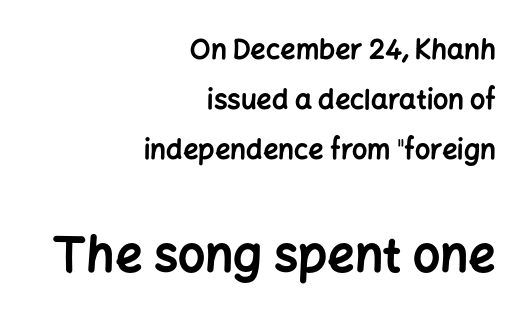
{"serif": "no", "italic": "no", "bold": "yes", "weight": "bold", "width": "normal", "stroke_contrast": "low", "x_height": "medium", "monospaced": "no", "underline": "no", "align": "right", "line_spacing_ratio": 1.86, "letter_spacing": "normal", "letter_spacing_em": 0.0, "larger_block": "second", "size_ratio": 1.78, "glyph_px": 48}
